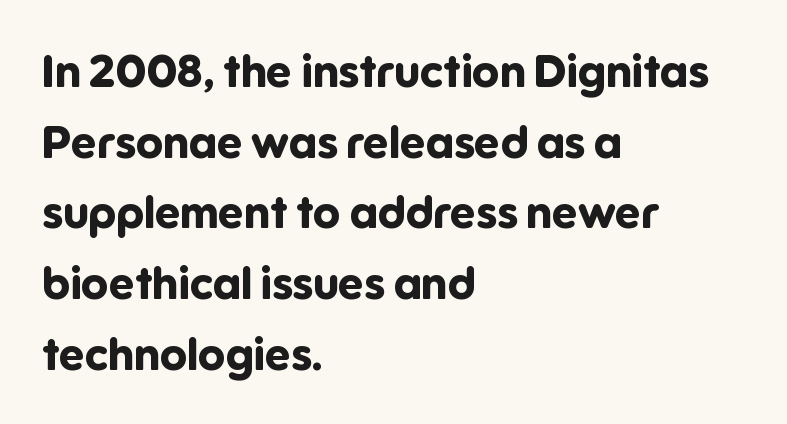
{"serif": "no", "italic": "no", "bold": "yes", "weight": "bold", "width": "normal", "stroke_contrast": "low", "x_height": "medium", "monospaced": "no", "underline": "no", "align": "left", "line_spacing": "normal", "line_spacing_ratio": 1.57, "letter_spacing": "normal", "letter_spacing_em": 0.0, "glyph_px": 45}
